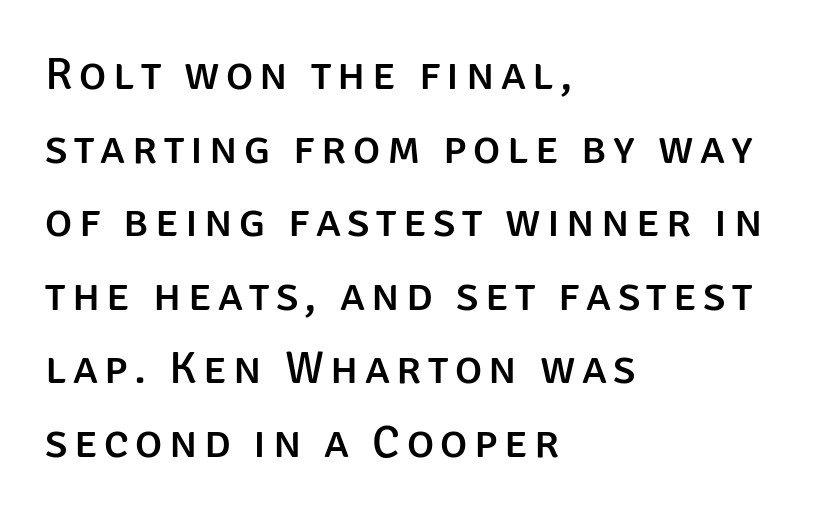
{"serif": "no", "italic": "no", "width": "normal", "stroke_contrast": "low", "x_height": "large", "monospaced": "no", "underline": "no", "align": "left", "line_spacing": "normal", "line_spacing_ratio": 1.6, "glyph_px": 46}
